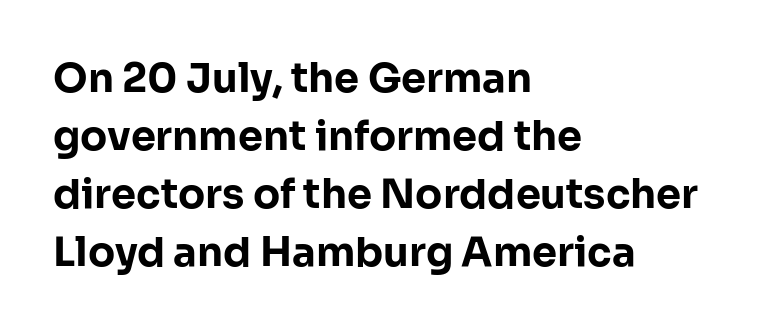
Strong, thick strokes mark this as bold type. A classic flush-left, rag-right setting is used for this passage. Anything drawn beneath the words? Only blank space. The rendering uses a moderate line-height, typical for paragraphs. Stroke terminals: plain, sans-serif.
